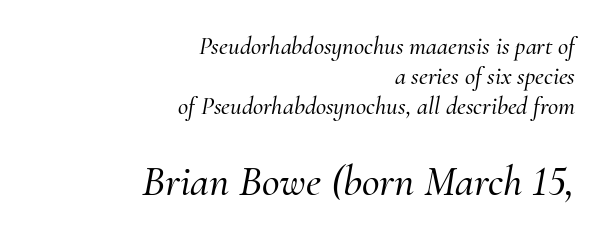
Q: Is the text italic (slanted)? A: Yes, it leans right by about 10 degrees.
Q: Is the typeface a serif or a sans-serif typeface? A: Serif.
Q: Is the text underlined? A: No.
Q: How is the paragraph aligned? A: Right-aligned.
Q: Is the spacing between letters normal or unusually wide? A: Normal.
Q: Which block of text is set in a larger size, the first (top) or the second (bottom)? A: The second (bottom) one.
Q: Width (condensed, normal, or wide)? A: Normal.
Q: Stroke contrast? A: Medium.
Q: x-height? A: Small.
Q: Monospaced? A: No.
